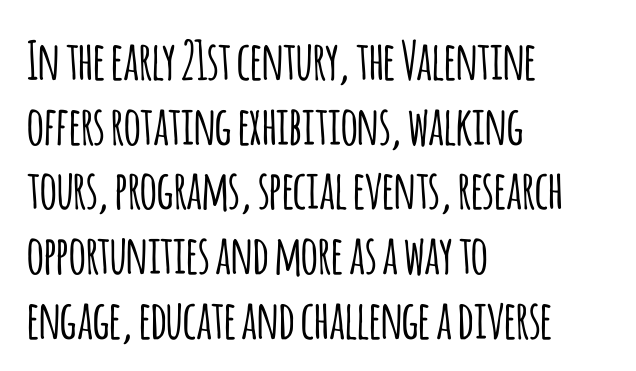
The image shows 53 px condensed sans-serif type, upright; set left-aligned, line spacing 1.22x, normal letter spacing, not underlined; low stroke contrast and a large x-height.
